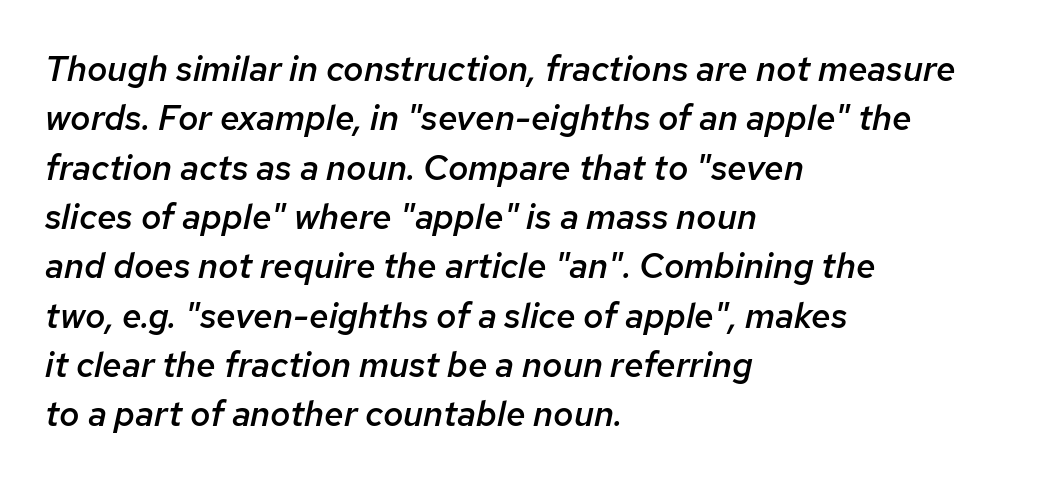
{"italic": "yes", "lean": "right", "slant_degrees": 12, "bold": "semi", "weight": "semibold", "width": "normal", "stroke_contrast": "low", "x_height": "medium", "monospaced": "no", "underline": "no", "align": "left", "line_spacing": "normal", "line_spacing_ratio": 1.41, "letter_spacing": "normal", "letter_spacing_em": 0.0, "glyph_px": 35}
